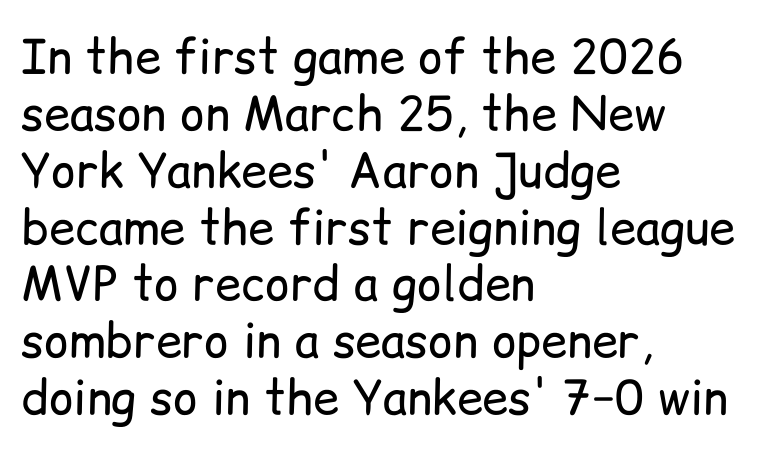
The image shows 47 px regular-weight sans-serif type, upright; set left-aligned, line spacing 1.21x, normal letter spacing, not underlined; low stroke contrast and a medium x-height.
